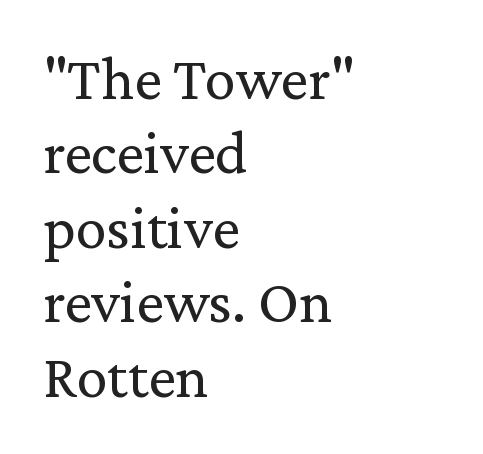
Q: Is the text bold? A: No.
Q: Is the text italic (slanted)? A: No, it is upright.
Q: Is the typeface a serif or a sans-serif typeface? A: Serif.
Q: Is the text underlined? A: No.
Q: How is the paragraph aligned? A: Left-aligned.
Q: Is the spacing between letters normal or unusually wide? A: Normal.
Q: Width (condensed, normal, or wide)? A: Normal.
Q: Stroke contrast? A: Low.
Q: x-height? A: Medium.
Q: Monospaced? A: No.
